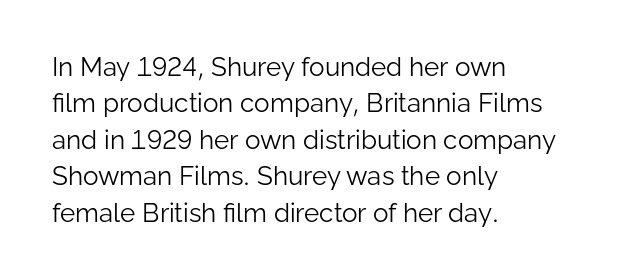
The image shows 26 px text type, upright; set left-aligned, normal line spacing (1.4x), normal letter spacing, not underlined.
